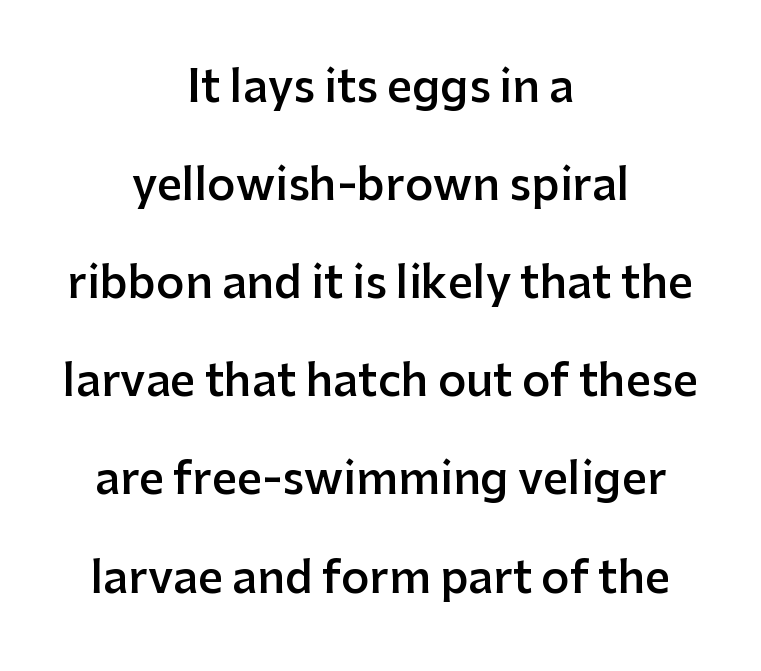
{"serif": "no", "italic": "no", "bold": "semi", "weight": "semibold", "width": "normal", "stroke_contrast": "low", "x_height": "medium", "monospaced": "no", "underline": "no", "align": "center", "line_spacing": "loose", "line_spacing_ratio": 2.23, "letter_spacing": "normal", "letter_spacing_em": 0.0, "glyph_px": 44}
